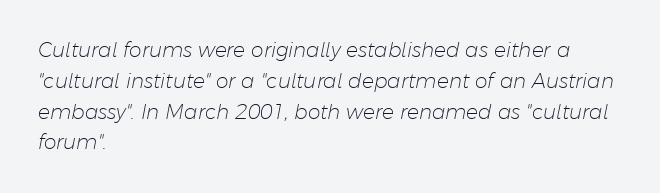
Q: Is the text bold? A: No.
Q: Is the text italic (slanted)? A: Yes, it leans right by about 11 degrees.
Q: Is the text underlined? A: No.
Q: How is the paragraph aligned? A: Left-aligned.
Q: Is the spacing between letters normal or unusually wide? A: Normal.
Q: Is the spacing between lines tight, normal or loose? A: Normal.
